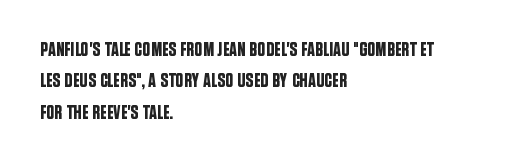
The image shows 20 px text type, upright; set left-aligned, normal line spacing (1.57x), normal letter spacing, not underlined.
